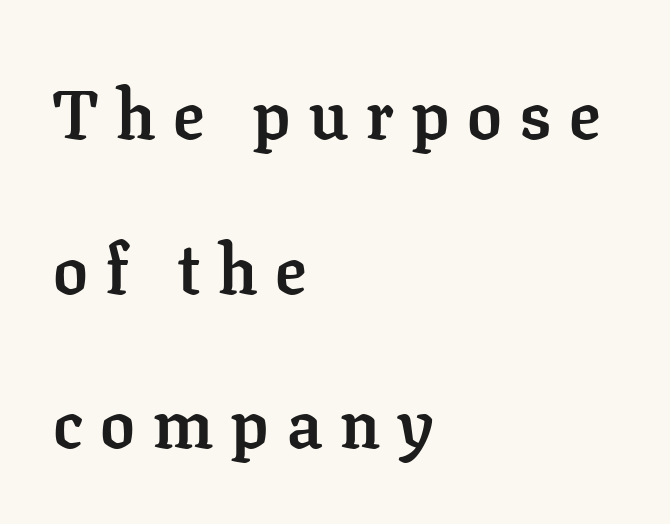
Decoration check: the copy has no underline. Its strokes are broad and dark, the hallmark of bold type. The compositor pushed each line to the left boundary. Note the varied advance widths — an 'i' is clearly narrower than an 'm'. Notice the wide empty band between every row — that's loose leading.
